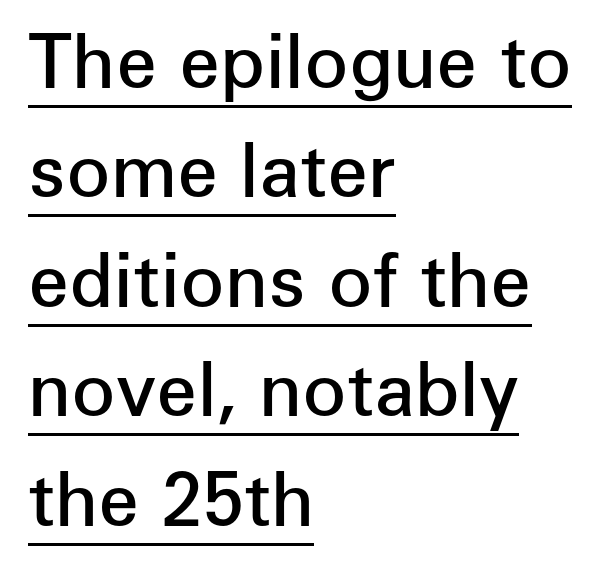
Caption: semibold face, moderately heavy strokes. Check where the strokes stop: nothing finishes them off — pure sans. Does a line run under the words? Yes, clearly. Characters remain perfectly vertical along every line.
